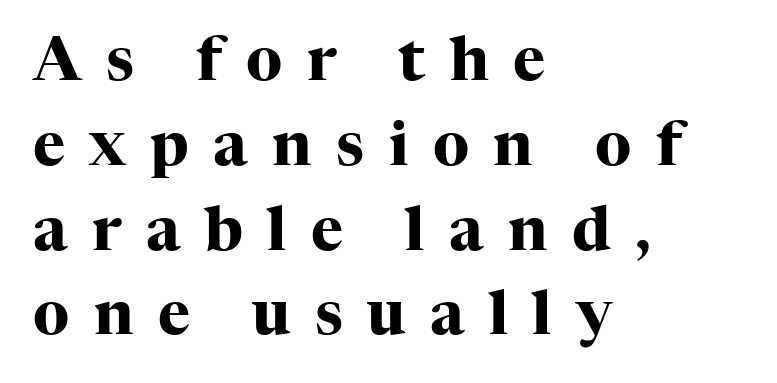
Q: Is the text bold? A: Yes.
Q: Is the text italic (slanted)? A: No, it is upright.
Q: Is the typeface a serif or a sans-serif typeface? A: Serif.
Q: Is the text underlined? A: No.
Q: How is the paragraph aligned? A: Left-aligned.
Q: Is the spacing between letters normal or unusually wide? A: Unusually wide.
Q: Is the spacing between lines tight, normal or loose? A: Normal.
Q: Width (condensed, normal, or wide)? A: Normal.
Q: Stroke contrast? A: High.
Q: x-height? A: Medium.
Q: Monospaced? A: No.
